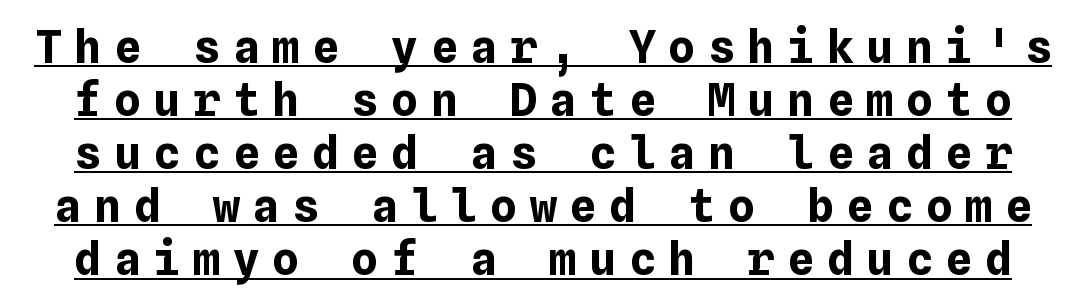
As a designer I'd log this as weight 700, bold. Has an underline been added? It has. Honestly, the letter spacing is so wide it's the main thing you notice. In terms of posture, this sample is upright.
